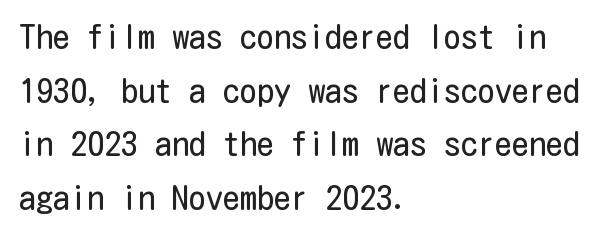
The characters display no serif detailing; their extremities are plain. Vertical strokes here are truly vertical. Decoration check: the copy has no underline. The weight tops out at a normal text grade.
